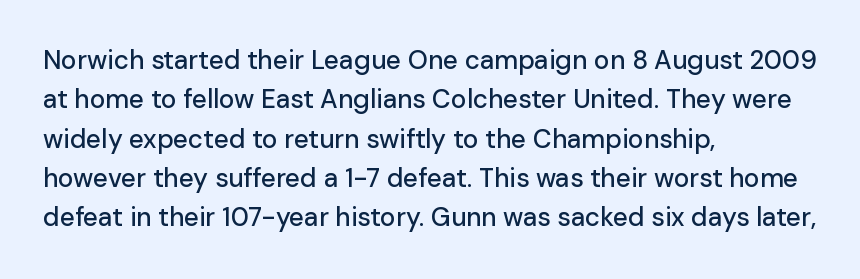
Q: Is the text italic (slanted)? A: No, it is upright.
Q: Is the text underlined? A: No.
Q: How is the paragraph aligned? A: Left-aligned.
Q: Is the spacing between letters normal or unusually wide? A: Normal.
Q: Is the spacing between lines tight, normal or loose? A: Normal.
